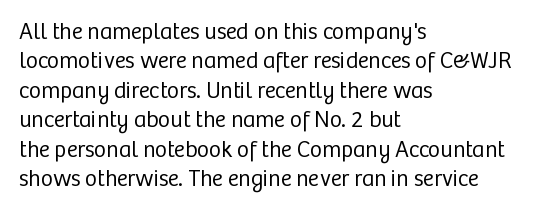
{"italic": "no", "bold": "no", "underline": "no", "align": "left", "line_spacing": "normal", "line_spacing_ratio": 1.28, "letter_spacing": "normal", "letter_spacing_em": 0.0, "glyph_px": 23}
